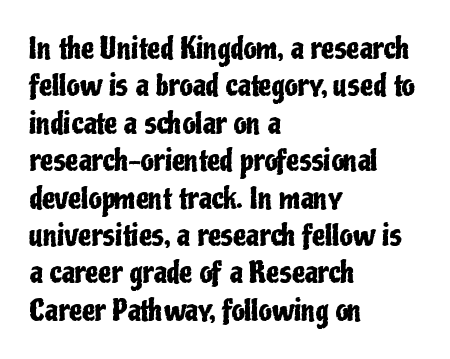
The image shows 29 px condensed sans-serif type, upright; set left-aligned, normal line spacing (1.29x), normal letter spacing, not underlined; low stroke contrast and a medium x-height.
